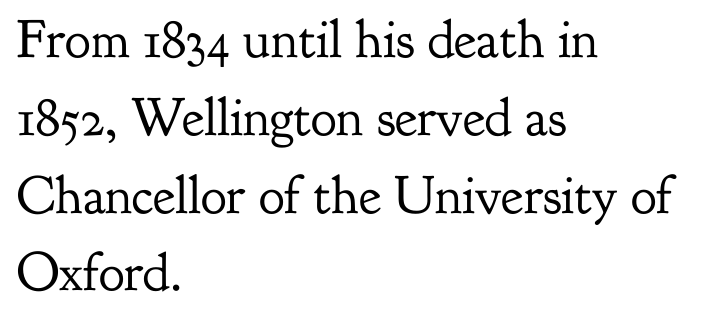
{"serif": "yes", "italic": "no", "bold": "no", "weight": "regular", "width": "normal", "stroke_contrast": "low", "x_height": "small", "monospaced": "no", "underline": "no", "align": "left", "line_spacing": "normal", "line_spacing_ratio": 1.44, "letter_spacing": "normal", "letter_spacing_em": 0.0, "glyph_px": 54}
